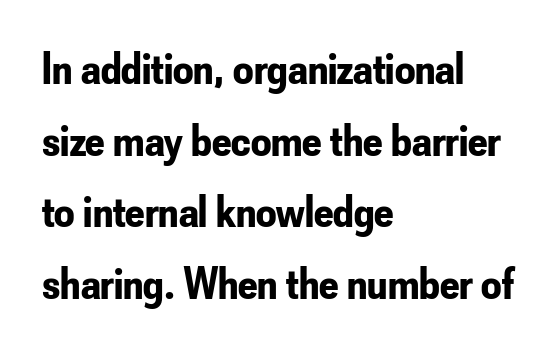
The image shows 45 px bold, condensed sans-serif type, upright; set left-aligned, normal line spacing (1.59x), normal letter spacing, not underlined; low stroke contrast and a small x-height.
